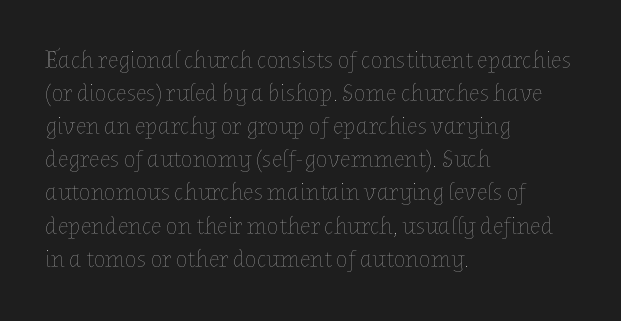
The image shows 24 px text type, upright; set left-aligned, normal line spacing (1.38x), normal letter spacing, not underlined.
